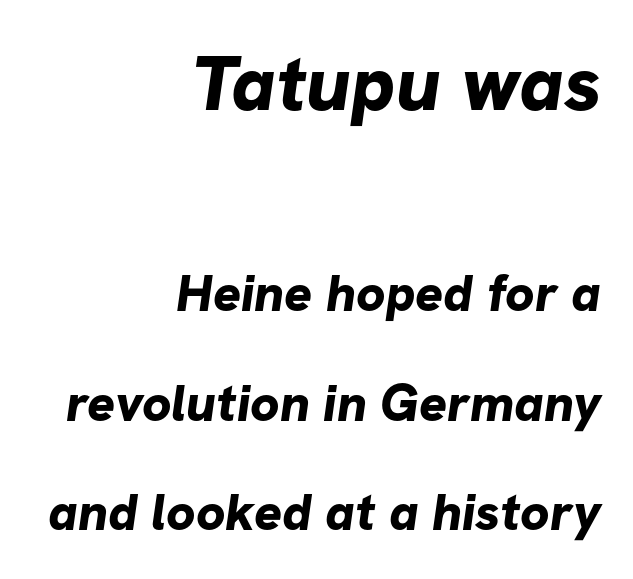
Q: Is the text bold? A: Yes.
Q: Is the typeface a serif or a sans-serif typeface? A: Sans-serif.
Q: Is the text underlined? A: No.
Q: How is the paragraph aligned? A: Right-aligned.
Q: Is the spacing between letters normal or unusually wide? A: Normal.
Q: Is the spacing between lines tight, normal or loose? A: Loose.
Q: Which block of text is set in a larger size, the first (top) or the second (bottom)? A: The first (top) one.
Q: Width (condensed, normal, or wide)? A: Normal.
Q: Stroke contrast? A: Low.
Q: x-height? A: Medium.
Q: Monospaced? A: No.
